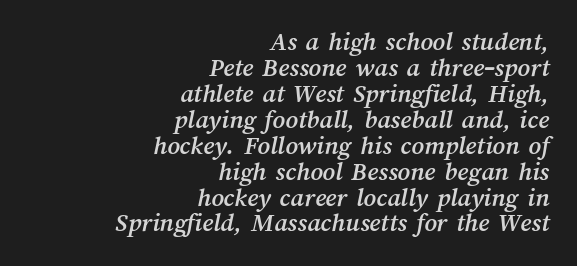
{"underline": "no", "align": "right", "line_spacing": "tight", "line_spacing_ratio": 0.96, "letter_spacing": "normal", "letter_spacing_em": 0.0, "glyph_px": 27}
